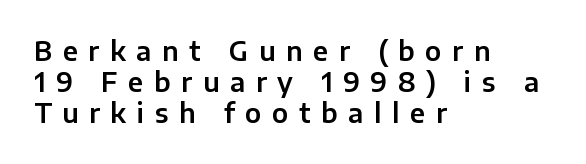
Descender tails drop into unmarked territory. The face used here is rendered with a markedly widened letterfit. Every character sits straight up, as roman type does. Which margin do the lines hug? The left one — the right edge is uneven.
